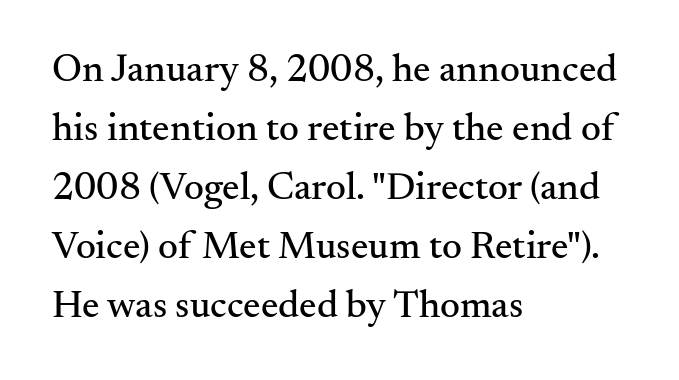
The passage shown is typeset with a serif family. Style check: upright. You could not count columns in this text — the font is proportionally spaced. Regular leading.
